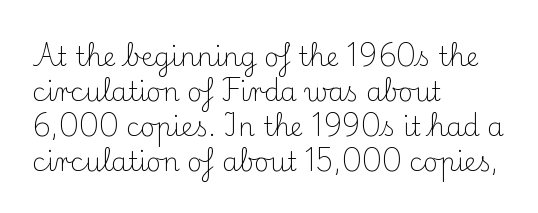
The image shows 26 px text type, upright; set left-aligned, normal line spacing (1.34x), normal letter spacing, not underlined.
